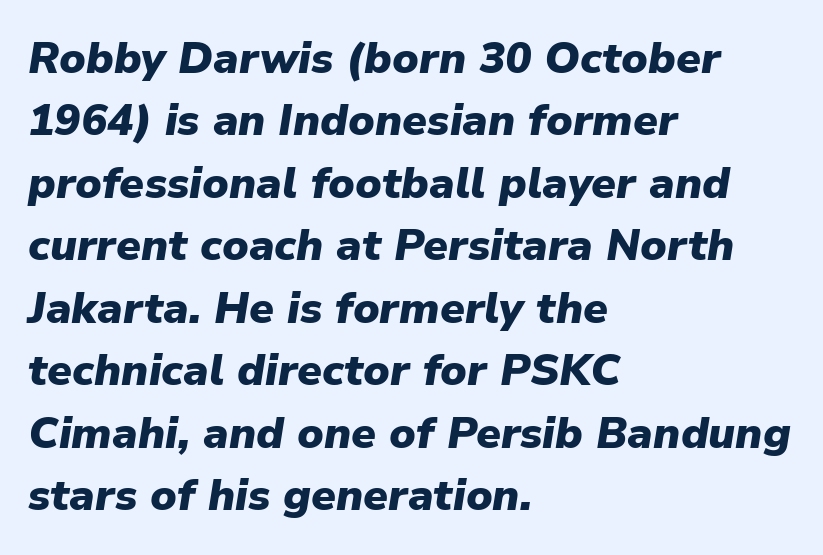
Q: Is the text bold? A: Yes.
Q: Is the text italic (slanted)? A: Yes, it leans right by about 9 degrees.
Q: Is the text underlined? A: No.
Q: How is the paragraph aligned? A: Left-aligned.
Q: Is the spacing between letters normal or unusually wide? A: Normal.
Q: Is the spacing between lines tight, normal or loose? A: Normal.
Q: Width (condensed, normal, or wide)? A: Normal.
Q: Stroke contrast? A: Low.
Q: x-height? A: Medium.
Q: Monospaced? A: No.
